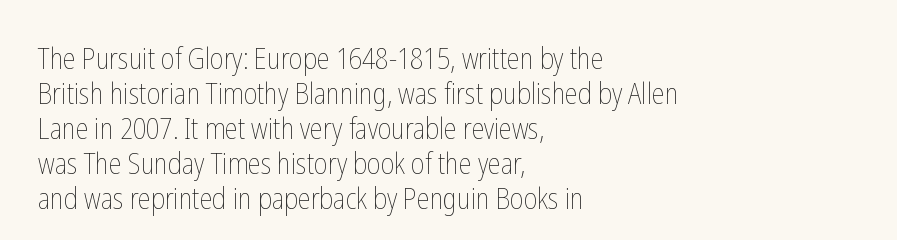
Q: Is the text bold? A: No.
Q: Is the text italic (slanted)? A: No, it is upright.
Q: Is the text underlined? A: No.
Q: How is the paragraph aligned? A: Left-aligned.
Q: Is the spacing between letters normal or unusually wide? A: Normal.
Q: Width (condensed, normal, or wide)? A: Condensed.
Q: Stroke contrast? A: Low.
Q: x-height? A: Medium.
Q: Monospaced? A: No.
